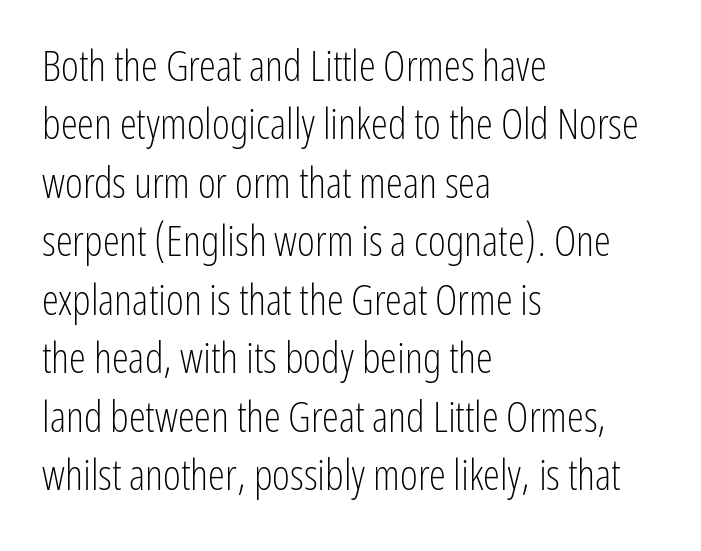
{"serif": "no", "italic": "no", "bold": "no", "weight": "light", "width": "condensed", "stroke_contrast": "low", "x_height": "medium", "monospaced": "no", "underline": "no", "align": "left", "line_spacing": "normal", "line_spacing_ratio": 1.36, "letter_spacing": "normal", "letter_spacing_em": 0.0, "glyph_px": 43}
